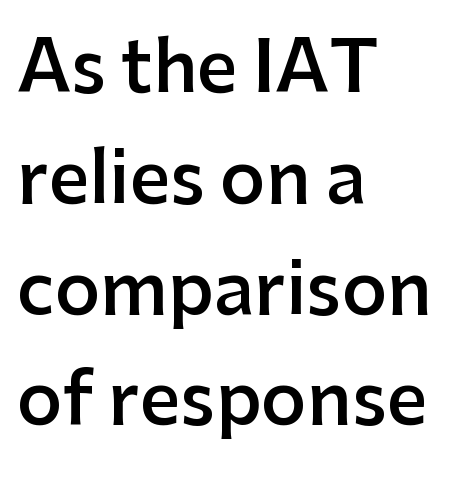
{"serif": "no", "italic": "no", "bold": "semi", "weight": "semibold", "width": "normal", "stroke_contrast": "low", "x_height": "medium", "monospaced": "no", "underline": "no", "align": "left", "line_spacing": "normal", "line_spacing_ratio": 1.56, "letter_spacing": "normal", "letter_spacing_em": 0.0, "glyph_px": 71}
